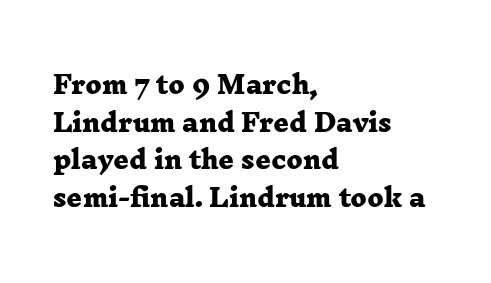
The typesetter chose a ragged-right arrangement here. Heavy, bold letterforms. A normal amount of white space separates one row of letters from the next. A clean baseline with only descenders dipping below it.
